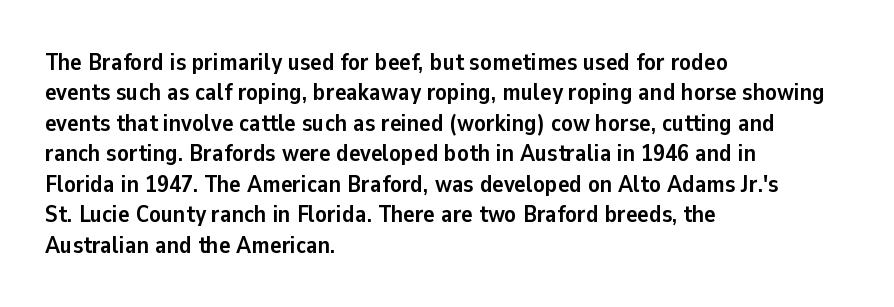
The image shows 24 px bold type, upright; set left-aligned, normal line spacing (1.27x), normal letter spacing, not underlined.
